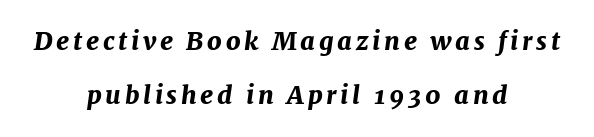
Q: Is the text bold? A: Yes.
Q: Is the text italic (slanted)? A: Yes, it leans right by about 7 degrees.
Q: Is the text underlined? A: No.
Q: How is the paragraph aligned? A: Centered.
Q: Is the spacing between lines tight, normal or loose? A: Loose.
